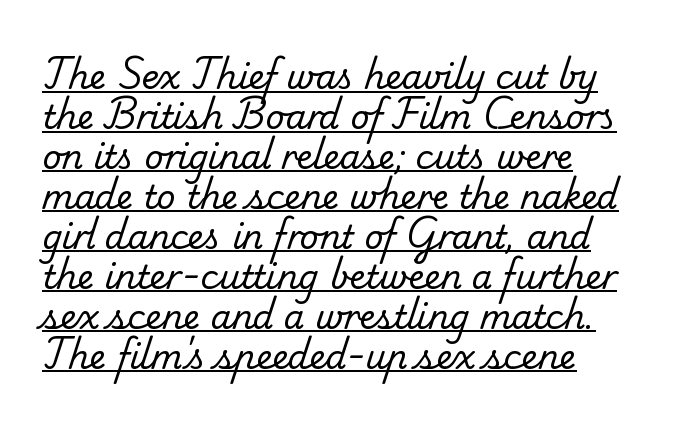
The designer went with a serif here, giving each stem small feet. There is no visible air inserted between adjacent glyphs. Is this a heavy cut? Hardly; it is regular or lighter. The typesetter has applied underlining to the passage shown. The face used here is proportionally spaced, like ordinary book or web type.
